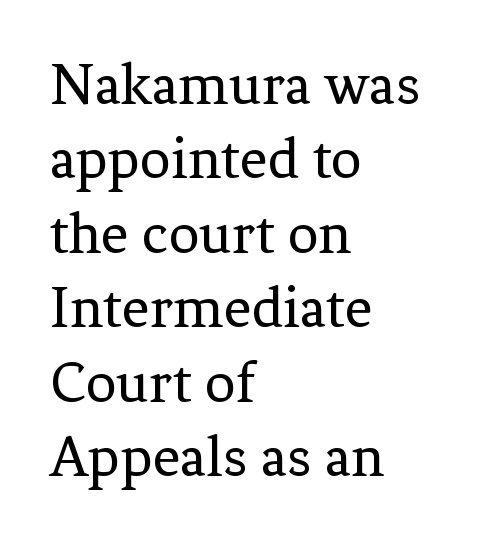
How are the letters spaced? Ordinarily, with no added tracking. Decoration check: the copy has no underline. The strokes are not fattened; the text isn't bold. The passage shown is typed in a proportional face where columns would drift.
